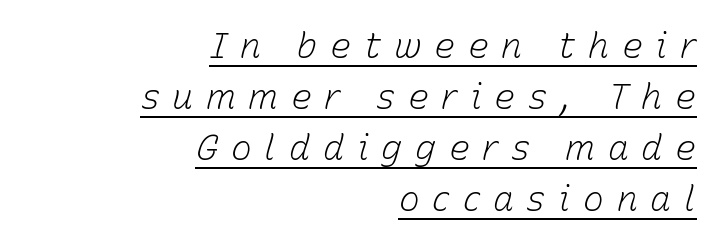
Q: Is the text bold? A: No.
Q: Is the text italic (slanted)? A: Yes, it leans right by about 15 degrees.
Q: Is the text underlined? A: Yes.
Q: How is the paragraph aligned? A: Right-aligned.
Q: Is the spacing between letters normal or unusually wide? A: Unusually wide.
Q: Is the spacing between lines tight, normal or loose? A: Normal.
Q: Width (condensed, normal, or wide)? A: Normal.
Q: Stroke contrast? A: Low.
Q: x-height? A: Medium.
Q: Monospaced? A: No.
